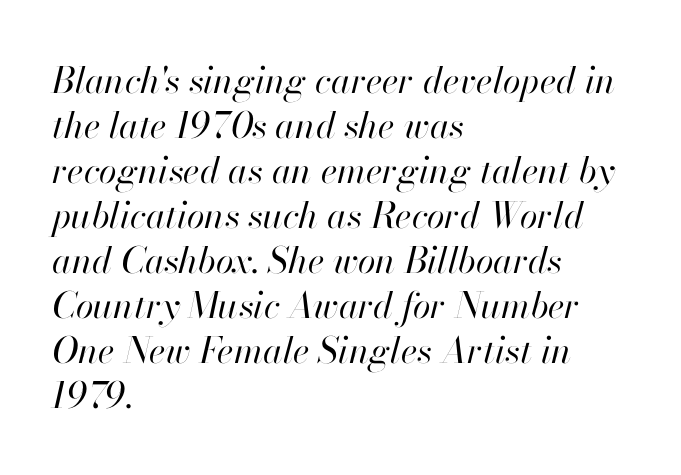
{"italic": "yes", "lean": "right", "slant_degrees": 13, "bold": "no", "weight": "regular", "width": "normal", "stroke_contrast": "high", "x_height": "small", "monospaced": "no", "underline": "no", "align": "left", "line_spacing": "normal", "line_spacing_ratio": 1.25, "letter_spacing": "normal", "letter_spacing_em": 0.0, "glyph_px": 36}
